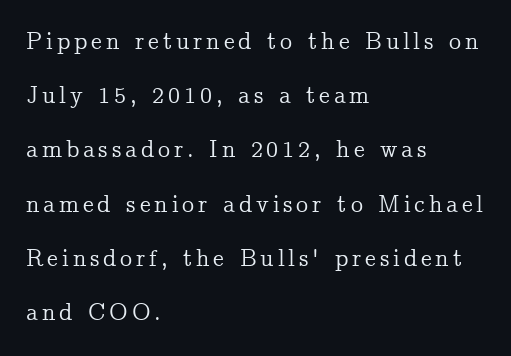
Q: Is the text italic (slanted)? A: No, it is upright.
Q: Is the text underlined? A: No.
Q: How is the paragraph aligned? A: Left-aligned.
Q: Is the spacing between lines tight, normal or loose? A: Loose.
